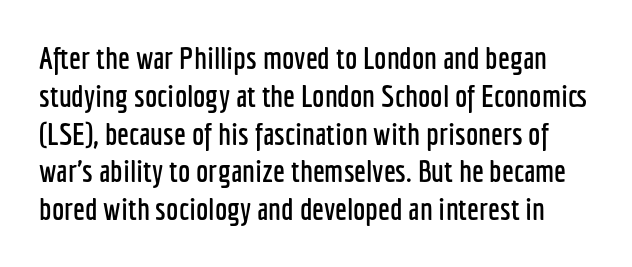
The face used here is a sans, in the tradition of grotesques and geometrics. Anything drawn beneath the words? Only blank space. Is this a fixed-width face? No — the glyphs have proportional, varying widths. Standard letterfit; no display-style spreading of the glyphs.
